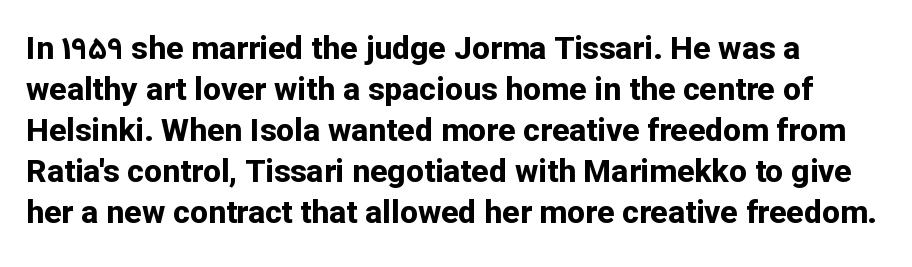
Each row of text sits above clean, open space. The rendering uses natural spacing where letterforms have individual widths. This is sans-serif lettering, the kind often seen on screens and signage. In terms of letterspacing, this is plain default setting. Is there much room between lines? A standard amount, neither cramped nor airy.
